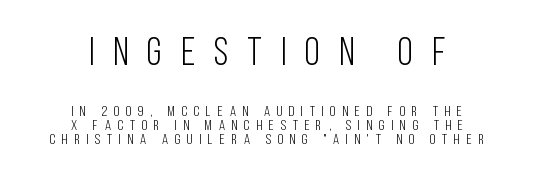
Serifs: no, the terminals of the letterforms are clean. These two chunks differ in scale, with the top chunk taking the larger measure. Layout note: lines centered. The glyphs are unaccompanied by any horizontal stroke below them. Varying glyph widths throughout — classic text-font behaviour.
